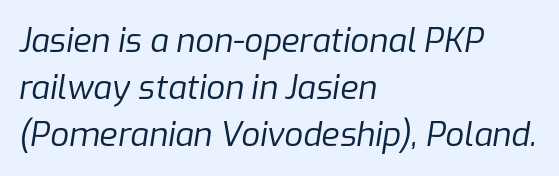
{"italic": "yes", "lean": "right", "slant_degrees": 9, "bold": "no", "weight": "regular", "width": "normal", "stroke_contrast": "low", "x_height": "medium", "monospaced": "no", "underline": "no", "align": "left", "line_spacing": "normal", "line_spacing_ratio": 1.43, "letter_spacing": "normal", "letter_spacing_em": 0.0, "glyph_px": 33}
